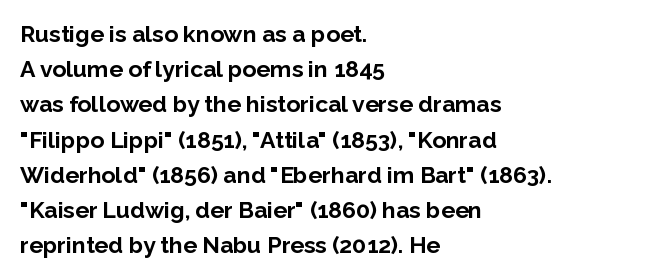
{"italic": "no", "bold": "yes", "underline": "no", "align": "left", "line_spacing": "normal", "line_spacing_ratio": 1.53, "letter_spacing": "normal", "letter_spacing_em": 0.0, "glyph_px": 23}
